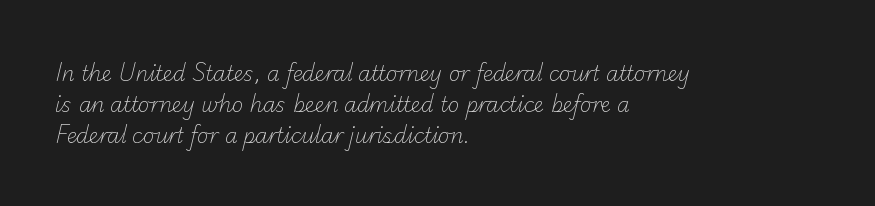
A bare baseline throughout the passage. The line-height multiplier appears to be the usual default. Is the block centered? No — it sits flush against the left margin. The gaps between neighbouring characters are ordinary and unremarkable.
